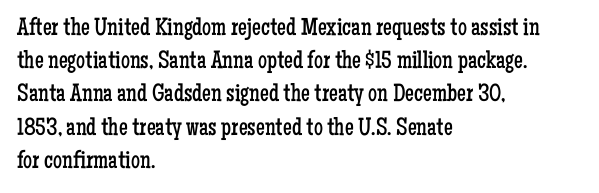
The image shows 25 px text type, upright; set left-aligned, normal line spacing (1.33x), normal letter spacing, not underlined.
